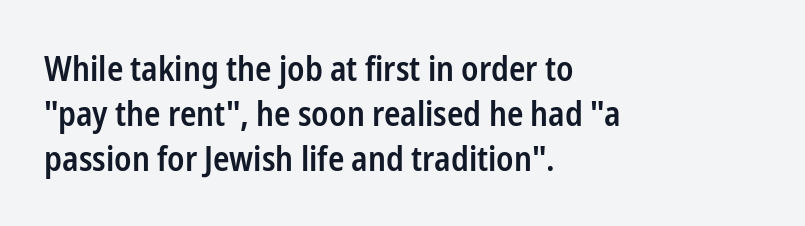
The image shows 34 px semibold, condensed sans-serif type, upright; set left-aligned, normal line spacing (1.33x), normal letter spacing, not underlined; low stroke contrast and a medium x-height.
